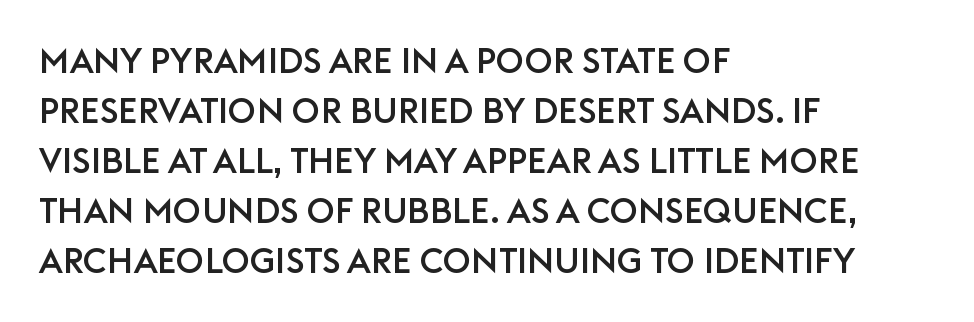
{"serif": "no", "italic": "no", "width": "normal", "stroke_contrast": "low", "x_height": "large", "monospaced": "no", "underline": "no", "align": "left", "line_spacing": "normal", "line_spacing_ratio": 1.43, "letter_spacing": "normal", "letter_spacing_em": 0.0, "glyph_px": 35}
